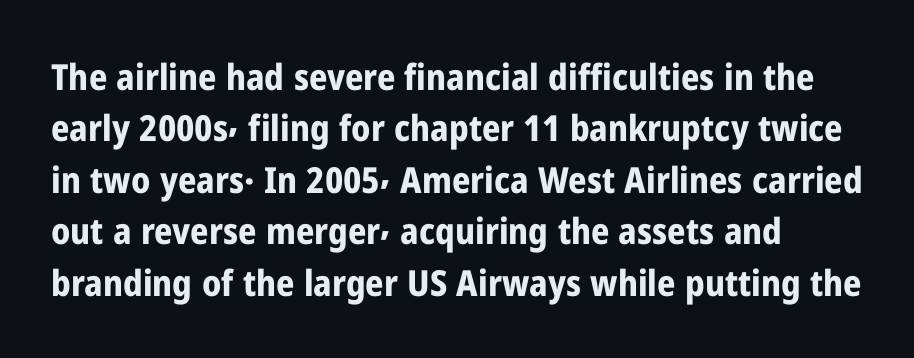
{"serif": "no", "italic": "no", "bold": "yes", "weight": "bold", "width": "condensed", "stroke_contrast": "low", "x_height": "medium", "monospaced": "no", "underline": "no", "line_spacing": "normal", "line_spacing_ratio": 1.43, "letter_spacing": "normal", "letter_spacing_em": 0.0, "glyph_px": 36}
